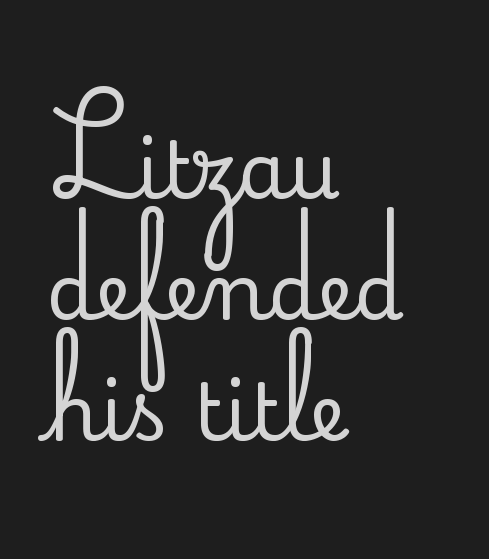
Q: Is the text italic (slanted)? A: No, it is upright.
Q: Is the typeface a serif or a sans-serif typeface? A: Serif.
Q: Is the text underlined? A: No.
Q: How is the paragraph aligned? A: Left-aligned.
Q: Is the spacing between letters normal or unusually wide? A: Normal.
Q: Is the spacing between lines tight, normal or loose? A: Normal.
Q: Width (condensed, normal, or wide)? A: Normal.
Q: Stroke contrast? A: Low.
Q: x-height? A: Small.
Q: Monospaced? A: No.
